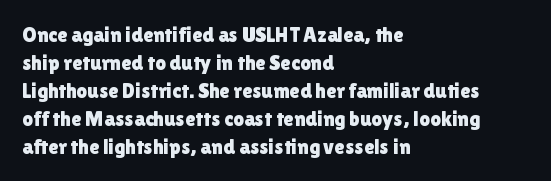
If you measured baseline to baseline, you'd find a middling distance. Descenders are the only things crossing below the line. The lines in this sample share a left origin and differ only in where they stop. Letter spacing: default. Quick note: not italic, upright.
